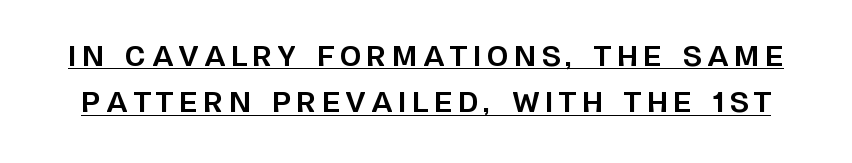
The image shows 27 px bold type, upright; set line spacing 1.72x, unusually wide letter spacing (+0.22 em), underlined.
